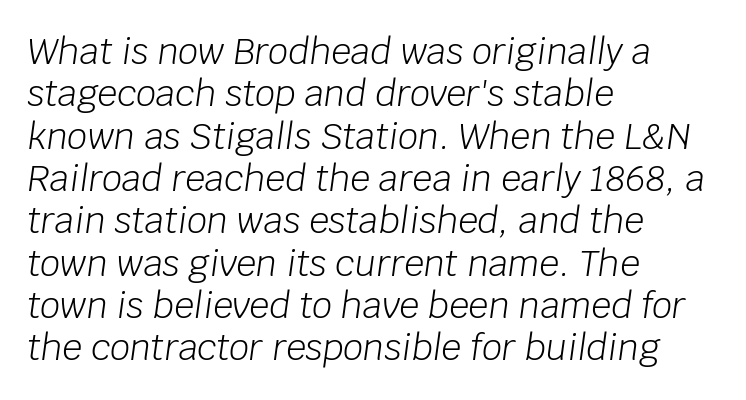
Glyph-to-glyph distance matches everyday printed text. The rendering uses natural spacing where letterforms have individual widths. These glyphs show unthickened strokes, regular width or finer. The paragraph shown leans on its left margin. Lines of text with bare space underneath.
